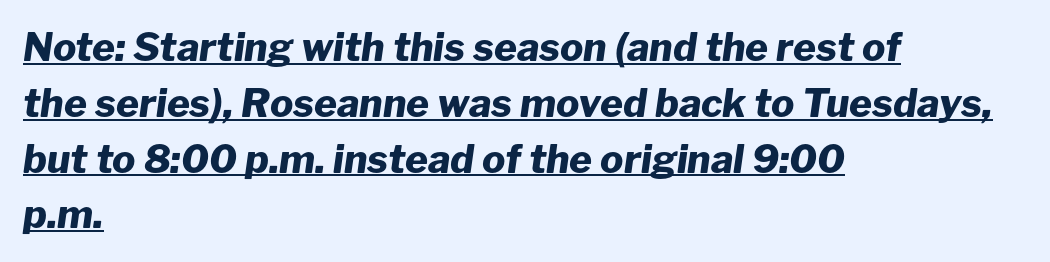
Q: Is the text bold? A: Yes.
Q: Is the text italic (slanted)? A: Yes, it leans right by about 8 degrees.
Q: Is the text underlined? A: Yes.
Q: How is the paragraph aligned? A: Left-aligned.
Q: Is the spacing between letters normal or unusually wide? A: Normal.
Q: Is the spacing between lines tight, normal or loose? A: Normal.
Q: Width (condensed, normal, or wide)? A: Normal.
Q: Stroke contrast? A: Low.
Q: x-height? A: Medium.
Q: Monospaced? A: No.
